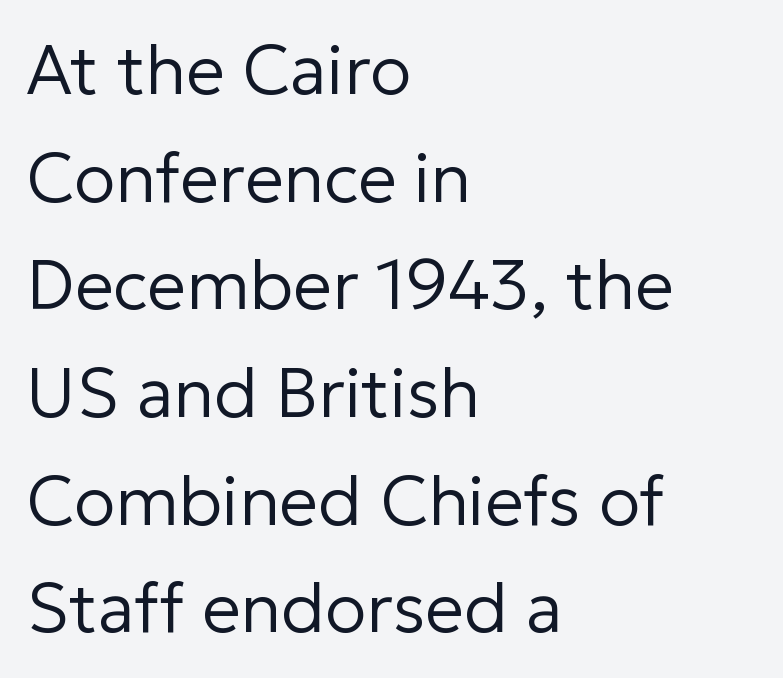
{"serif": "no", "italic": "no", "bold": "no", "weight": "regular", "width": "normal", "stroke_contrast": "low", "x_height": "medium", "monospaced": "no", "underline": "no", "align": "left", "line_spacing": "normal", "line_spacing_ratio": 1.56, "letter_spacing": "normal", "letter_spacing_em": 0.0, "glyph_px": 69}
